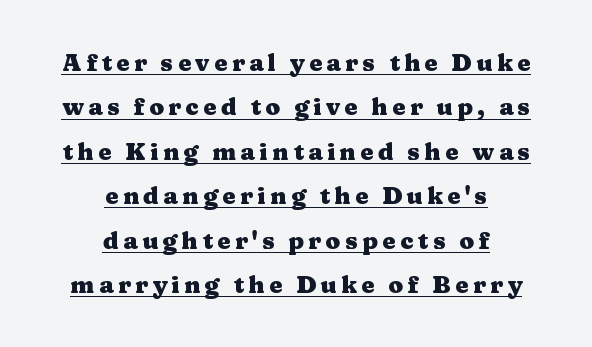
A roman cut, with each character standing at attention. This rendering uses center alignment, leaving both contours irregular but symmetric. A dark, heavy texture on the line: the type is bold. This sample carries an underscore along the baseline area.
